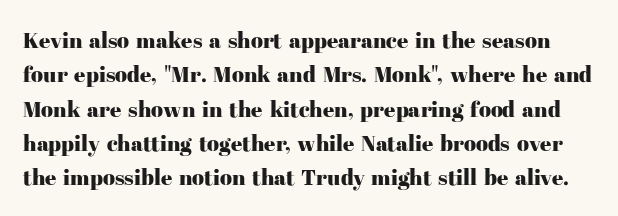
Bare-footed words on every line. Notice how the stems are strictly vertical — no italics here. Notice how descenders clear the ascenders below comfortably — that's standard leading. Glyph-to-glyph distance matches everyday printed text.
